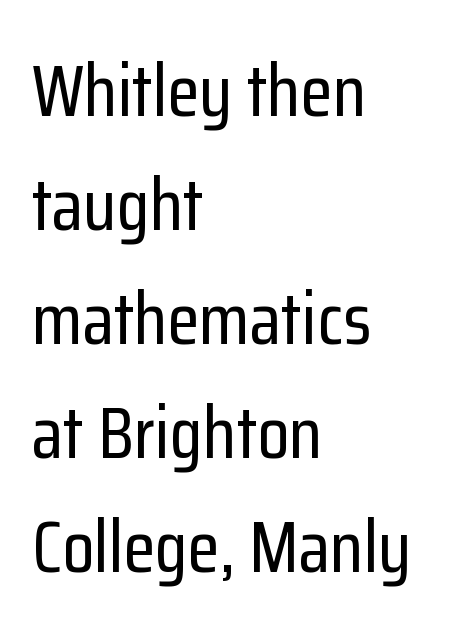
The image shows 74 px condensed sans-serif type, upright; set left-aligned, normal line spacing (1.54x), normal letter spacing, not underlined; low stroke contrast and a medium x-height.
